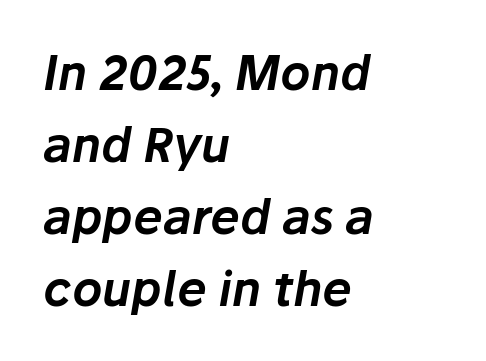
The image shows 47 px text type, italic (leaning right); set left-aligned, normal line spacing (1.53x), normal letter spacing, not underlined; low stroke contrast and a medium x-height.
